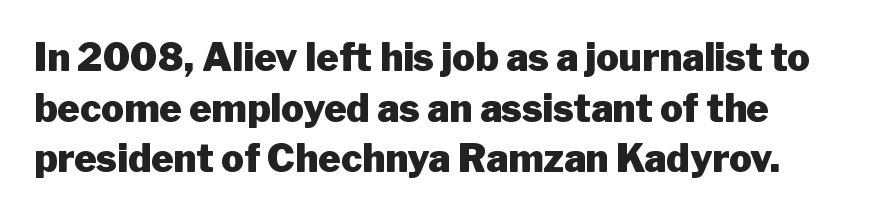
Q: Is the text bold? A: Yes.
Q: Is the text italic (slanted)? A: No, it is upright.
Q: Is the typeface a serif or a sans-serif typeface? A: Sans-serif.
Q: Is the text underlined? A: No.
Q: Is the spacing between letters normal or unusually wide? A: Normal.
Q: Is the spacing between lines tight, normal or loose? A: Normal.
Q: Width (condensed, normal, or wide)? A: Normal.
Q: Stroke contrast? A: Low.
Q: x-height? A: Medium.
Q: Monospaced? A: No.
